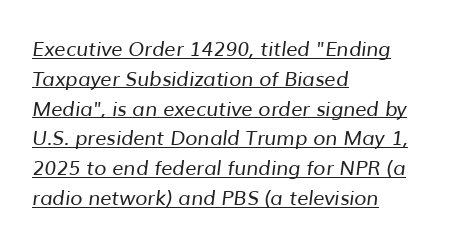
The image shows 20 px text type; set left-aligned, normal line spacing (1.49x), normal letter spacing, underlined.
